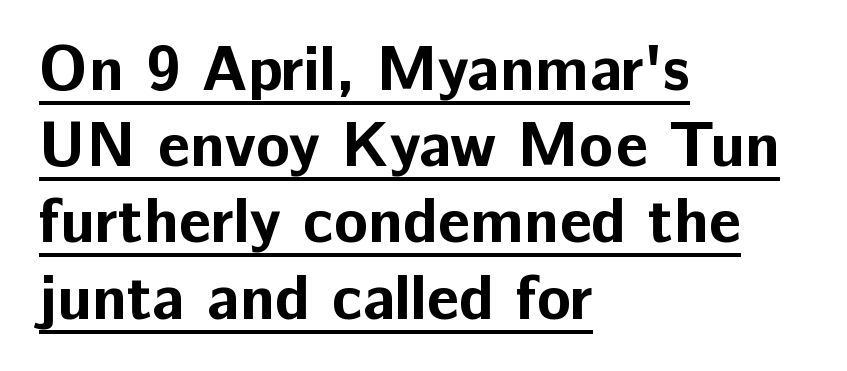
Each letter keeps its own natural width here, so spacing adapts to shape. The font is running at its bold setting. Is there any slant? The stems are plumb. Alignment: flush left.
